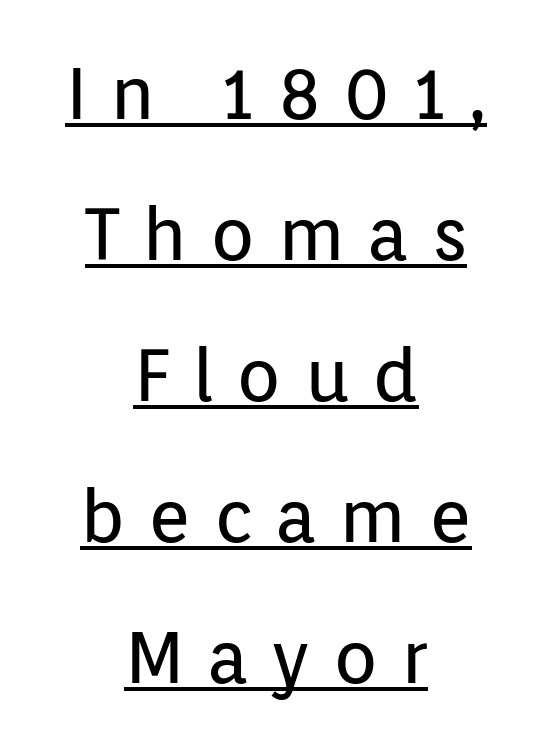
{"serif": "no", "italic": "no", "bold": "no", "weight": "regular", "width": "normal", "stroke_contrast": "low", "x_height": "medium", "monospaced": "no", "underline": "yes", "align": "center", "line_spacing": "loose", "line_spacing_ratio": 1.93, "letter_spacing": "wide", "letter_spacing_em": 0.31, "glyph_px": 73}
